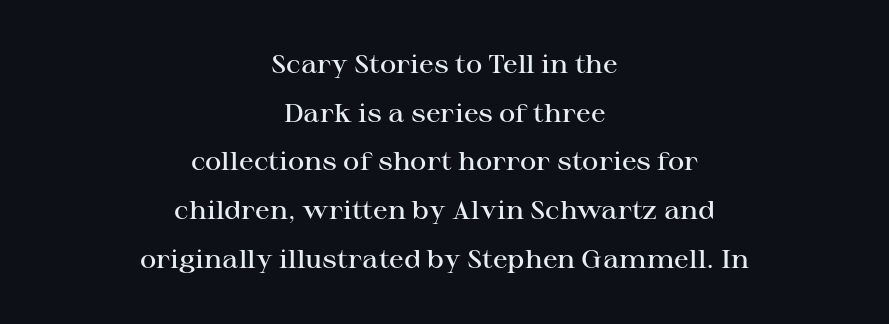
The image shows 25 px text type, upright; set centered, loose line spacing (1.95x), normal letter spacing, not underlined.
